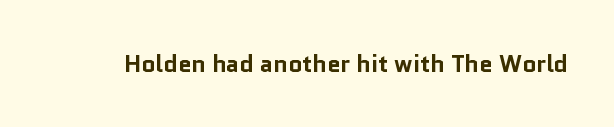
{"italic": "no", "bold": "yes", "underline": "no", "letter_spacing": "normal", "letter_spacing_em": 0.0, "glyph_px": 24}
